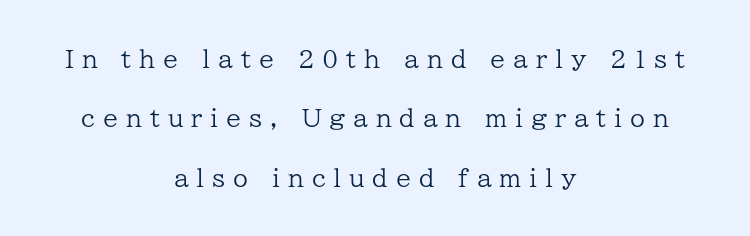
Q: Is the text bold? A: No.
Q: Is the text italic (slanted)? A: No, it is upright.
Q: Is the text underlined? A: No.
Q: How is the paragraph aligned? A: Centered.
Q: Is the spacing between letters normal or unusually wide? A: Unusually wide.
Q: Is the spacing between lines tight, normal or loose? A: Loose.
